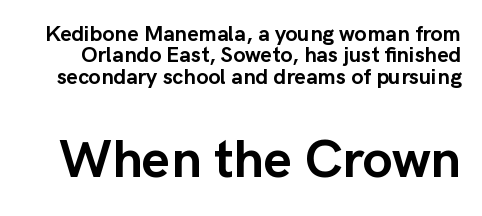
{"serif": "no", "italic": "no", "bold": "yes", "weight": "semibold", "width": "normal", "stroke_contrast": "low", "x_height": "medium", "monospaced": "no", "underline": "no", "line_spacing": "tight", "line_spacing_ratio": 0.97, "letter_spacing": "normal", "letter_spacing_em": 0.0, "larger_block": "second", "size_ratio": 2.45, "glyph_px": 54}
